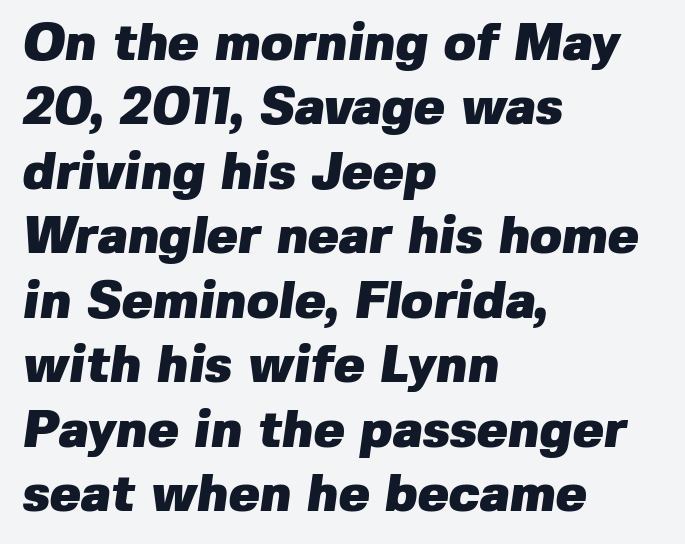
Q: Is the text bold? A: Yes.
Q: Is the typeface a serif or a sans-serif typeface? A: Sans-serif.
Q: Is the text underlined? A: No.
Q: How is the paragraph aligned? A: Left-aligned.
Q: Is the spacing between letters normal or unusually wide? A: Normal.
Q: Width (condensed, normal, or wide)? A: Normal.
Q: Stroke contrast? A: Low.
Q: x-height? A: Medium.
Q: Monospaced? A: No.
